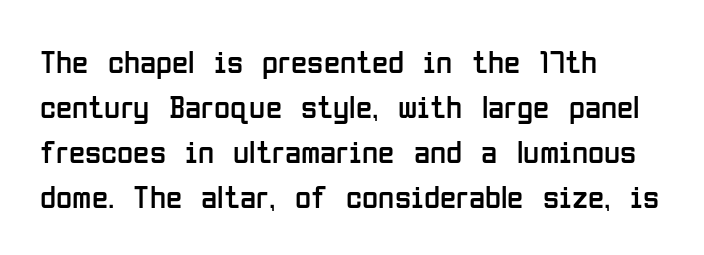
Q: Is the text bold? A: No.
Q: Is the text italic (slanted)? A: No, it is upright.
Q: Is the typeface a serif or a sans-serif typeface? A: Sans-serif.
Q: Is the text underlined? A: No.
Q: How is the paragraph aligned? A: Left-aligned.
Q: Is the spacing between letters normal or unusually wide? A: Normal.
Q: Is the spacing between lines tight, normal or loose? A: Normal.
Q: Width (condensed, normal, or wide)? A: Condensed.
Q: Stroke contrast? A: Low.
Q: x-height? A: Medium.
Q: Monospaced? A: No.
